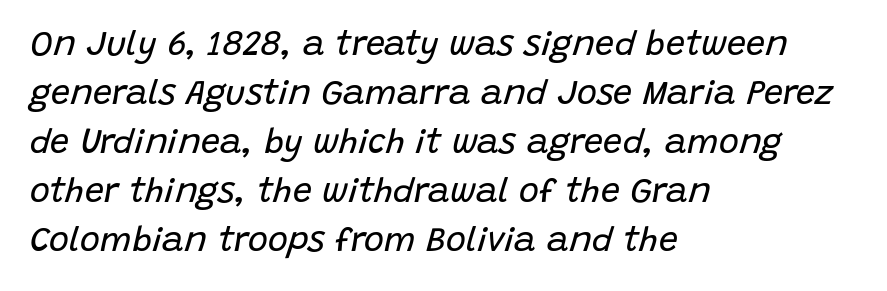
Alignment: flush left. The rendering uses natural spacing where letterforms have individual widths. Is the stroke heavy? The answer is a plain regular-or-lighter. Tall strokes in this sample are angled rather than plumb. The passage shown has conventional tracking throughout. Lines of text with bare space underneath.
